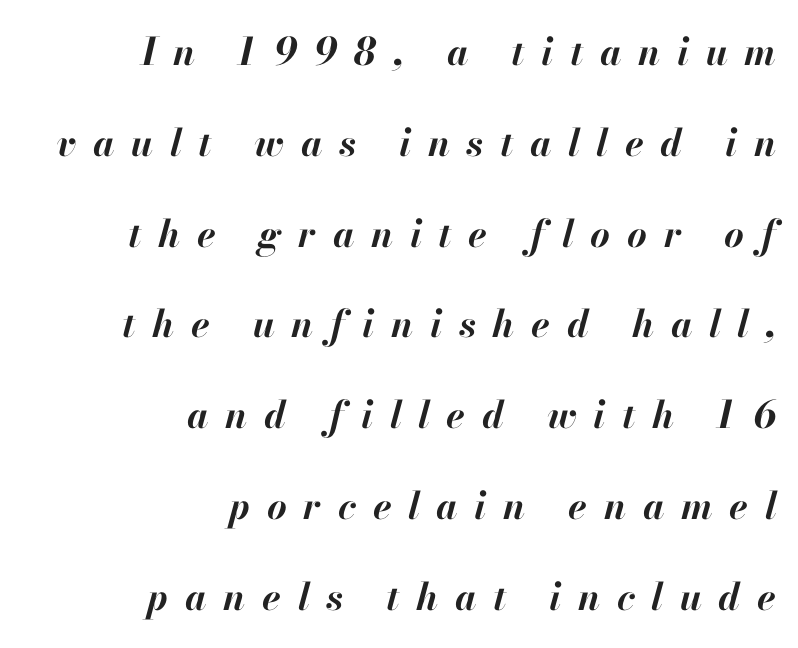
Q: Is the text bold? A: Yes.
Q: Is the text italic (slanted)? A: Yes, it leans right by about 13 degrees.
Q: Is the text underlined? A: No.
Q: How is the paragraph aligned? A: Right-aligned.
Q: Is the spacing between letters normal or unusually wide? A: Unusually wide.
Q: Is the spacing between lines tight, normal or loose? A: Loose.
Q: Width (condensed, normal, or wide)? A: Normal.
Q: Stroke contrast? A: High.
Q: x-height? A: Small.
Q: Monospaced? A: No.
